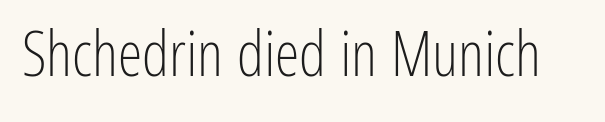
The image shows 62 px light, condensed sans-serif type, upright; set normal letter spacing, not underlined; low stroke contrast and a medium x-height.
